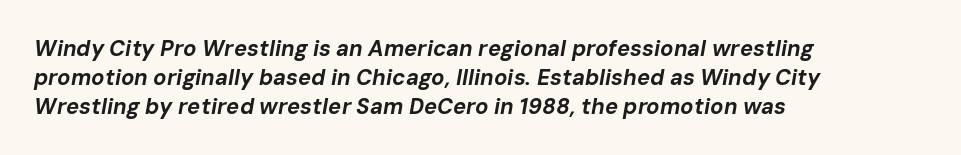
The image shows 22 px bold type, italic (leaning right); set left-aligned, normal line spacing (1.31x), normal letter spacing, not underlined.
